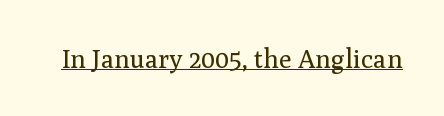
Q: Is the text bold? A: No.
Q: Is the text italic (slanted)? A: No, it is upright.
Q: Is the text underlined? A: Yes.
Q: Is the spacing between letters normal or unusually wide? A: Normal.
